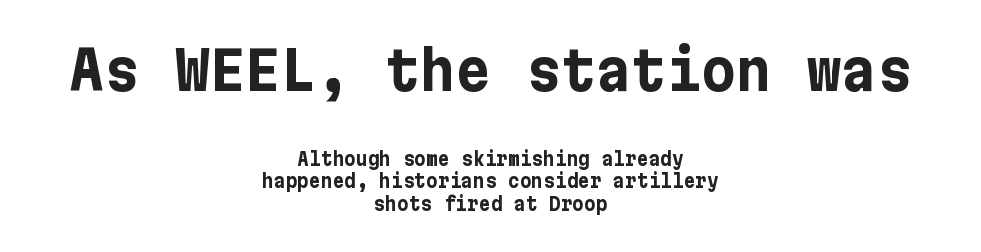
Q: Is the text bold? A: Yes.
Q: Is the text italic (slanted)? A: No, it is upright.
Q: Is the typeface a serif or a sans-serif typeface? A: Sans-serif.
Q: Is the text underlined? A: No.
Q: How is the paragraph aligned? A: Centered.
Q: Is the spacing between letters normal or unusually wide? A: Normal.
Q: Is the spacing between lines tight, normal or loose? A: Normal.
Q: Which block of text is set in a larger size, the first (top) or the second (bottom)? A: The first (top) one.
Q: Width (condensed, normal, or wide)? A: Normal.
Q: Stroke contrast? A: Low.
Q: x-height? A: Medium.
